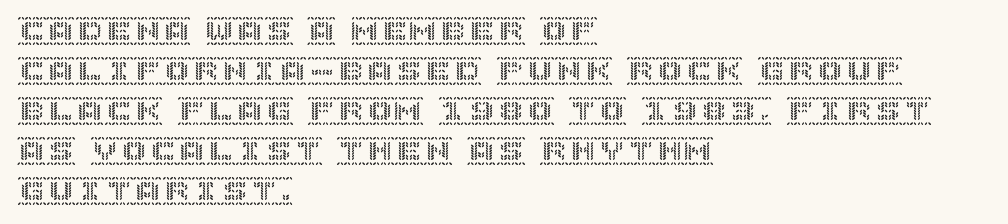
How are the letters spaced? Ordinarily, with no added tracking. Vertically, the passage feels balanced, rows spaced as you'd expect. Visually the block forms a straight wall on the left and a jagged coastline on the right. Posture: vertical. The space directly below the letters is spotless.
